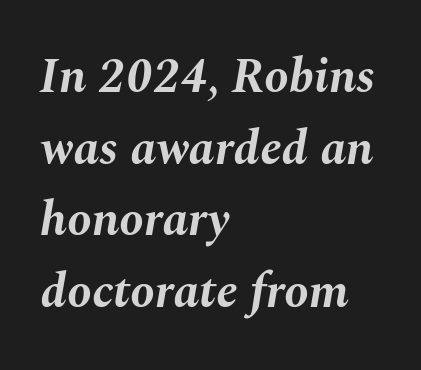
Looks like regular typesetting: each glyph gets only the width it needs. Unmarked baselines from the first word to the last. In CSS terms this would be text-align: left. Tall strokes in this sample are angled rather than plumb. Students, note that the glyphs here touch the page at normal intervals.
